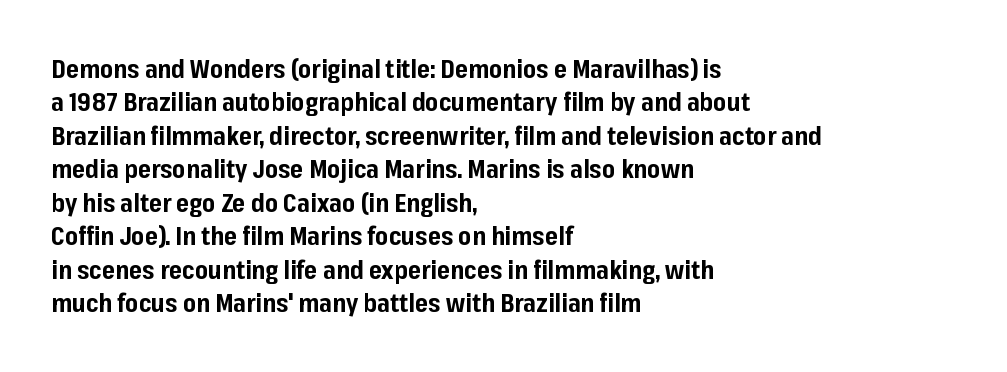
The image shows 25 px bold type, upright; set left-aligned, normal line spacing (1.34x), normal letter spacing, not underlined.
